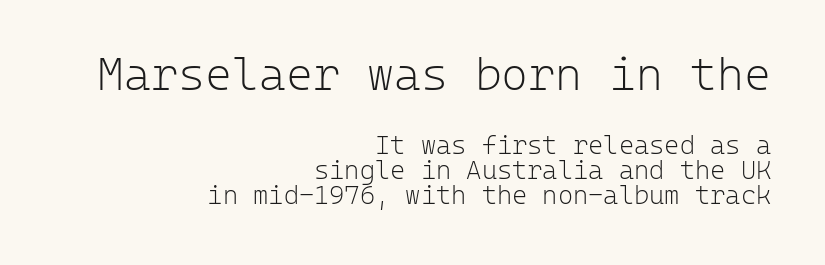
The image shows 46 px light sans-serif type, upright, monospaced; set right-aligned, tight line spacing (0.95x), normal letter spacing, not underlined; the first (top) block is 1.77x larger; low stroke contrast and a medium x-height.
